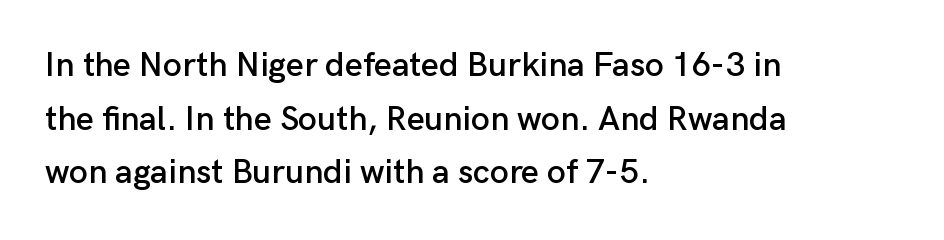
Q: Is the text italic (slanted)? A: No, it is upright.
Q: Is the typeface a serif or a sans-serif typeface? A: Sans-serif.
Q: Is the text underlined? A: No.
Q: How is the paragraph aligned? A: Left-aligned.
Q: Is the spacing between letters normal or unusually wide? A: Normal.
Q: Is the spacing between lines tight, normal or loose? A: Normal.
Q: Width (condensed, normal, or wide)? A: Normal.
Q: Stroke contrast? A: Low.
Q: x-height? A: Medium.
Q: Monospaced? A: No.
